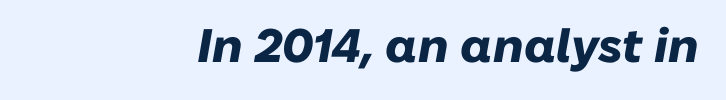
Q: Is the text bold? A: Yes.
Q: Is the text italic (slanted)? A: Yes, it leans right by about 10 degrees.
Q: Is the text underlined? A: No.
Q: How is the paragraph aligned? A: Right-aligned.
Q: Is the spacing between letters normal or unusually wide? A: Normal.
Q: Width (condensed, normal, or wide)? A: Normal.
Q: Stroke contrast? A: Low.
Q: x-height? A: Medium.
Q: Monospaced? A: No.
